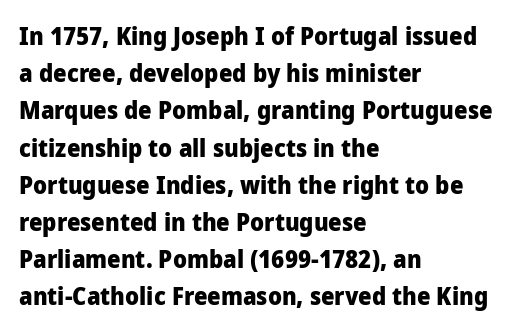
The image shows 24 px bold type, upright; set left-aligned, normal line spacing (1.55x), normal letter spacing, not underlined.
